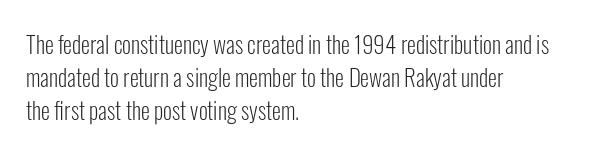
{"italic": "no", "bold": "no", "underline": "no", "align": "left", "line_spacing": "normal", "line_spacing_ratio": 1.43, "letter_spacing": "normal", "letter_spacing_em": 0.0, "glyph_px": 23}
